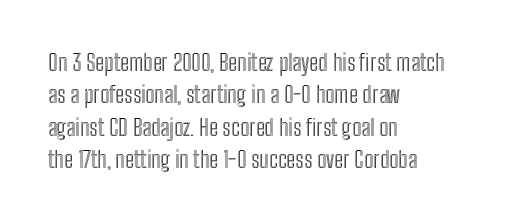
{"italic": "no", "underline": "no", "align": "left", "line_spacing": "normal", "line_spacing_ratio": 1.41, "letter_spacing": "normal", "letter_spacing_em": 0.0, "glyph_px": 23}
